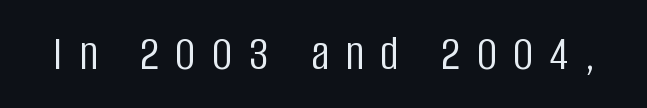
The image shows 51 px light, condensed sans-serif type, upright; set unusually wide letter spacing (+0.32 em), not underlined; low stroke contrast and a large x-height.
